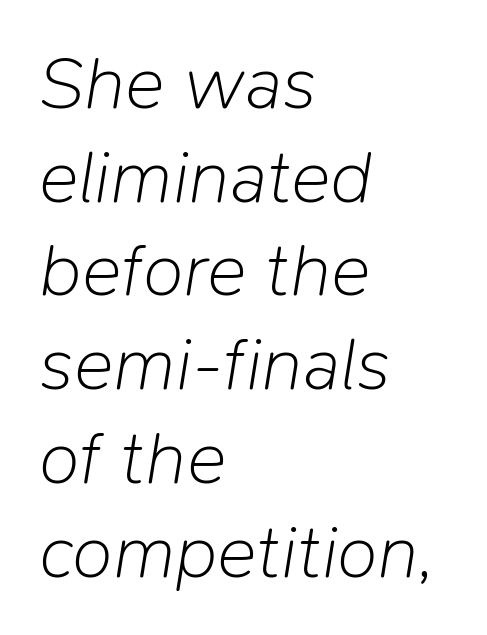
{"italic": "yes", "lean": "right", "slant_degrees": 9, "bold": "no", "weight": "light", "width": "normal", "stroke_contrast": "low", "x_height": "medium", "monospaced": "no", "underline": "no", "align": "left", "line_spacing": "normal", "line_spacing_ratio": 1.25, "letter_spacing": "normal", "letter_spacing_em": 0.0, "glyph_px": 75}
